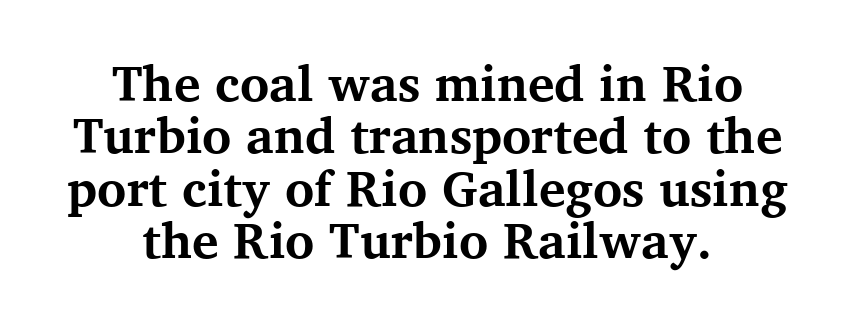
It's the straight-up-and-down kind of type. You could not count columns in this text — the font is proportionally spaced. Does extra space separate the letters? No, they use regular spacing. If you measured baseline to baseline, you'd find a short distance.
